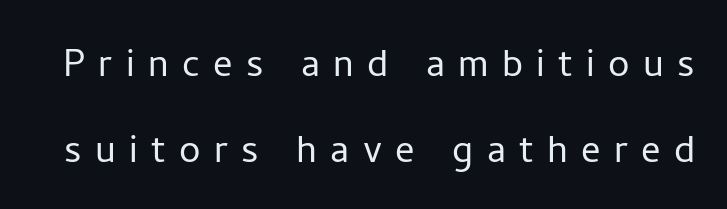
Q: Is the text bold? A: No.
Q: Is the text italic (slanted)? A: No, it is upright.
Q: Is the typeface a serif or a sans-serif typeface? A: Sans-serif.
Q: Is the text underlined? A: No.
Q: Is the spacing between letters normal or unusually wide? A: Unusually wide.
Q: Width (condensed, normal, or wide)? A: Normal.
Q: Stroke contrast? A: Low.
Q: x-height? A: Medium.
Q: Monospaced? A: No.
